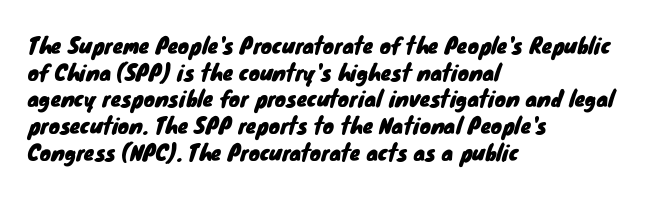
{"underline": "no", "align": "left", "line_spacing": "normal", "line_spacing_ratio": 1.27, "letter_spacing": "normal", "letter_spacing_em": 0.0, "glyph_px": 21}
